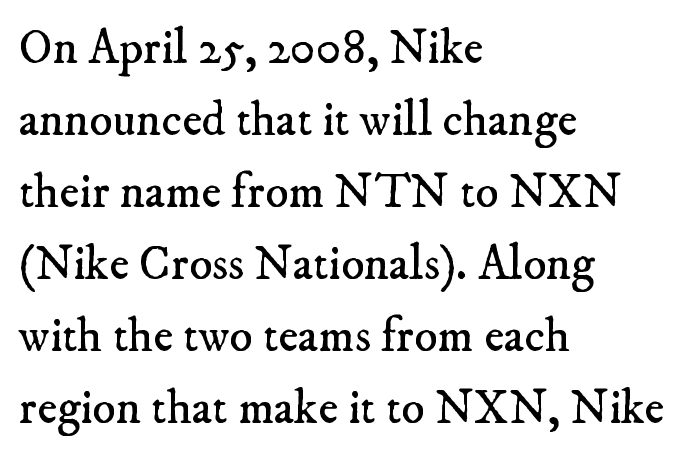
Students, observe: this is what conventionally led text looks like. The horizontal fit of the characters is conventional and even. Is this a fixed-width face? No — the glyphs have proportional, varying widths. Is this a heavy cut? Hardly; it is regular or lighter. The lines in this sample share a left origin and differ only in where they stop. Lines of text with bare space underneath.
